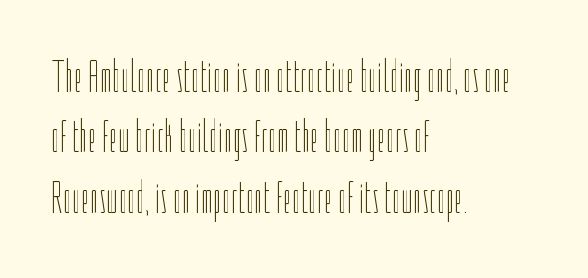
The image shows 45 px thin, condensed type, upright; set left-aligned, normal line spacing (1.34x), normal letter spacing, not underlined; low stroke contrast and a medium x-height.
